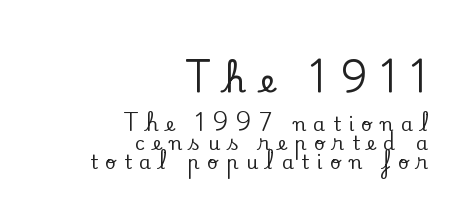
Q: Is the text italic (slanted)? A: No, it is upright.
Q: Is the text underlined? A: No.
Q: How is the paragraph aligned? A: Right-aligned.
Q: Is the spacing between letters normal or unusually wide? A: Unusually wide.
Q: Is the spacing between lines tight, normal or loose? A: Tight.
Q: Which block of text is set in a larger size, the first (top) or the second (bottom)? A: The first (top) one.
Q: Width (condensed, normal, or wide)? A: Normal.
Q: Stroke contrast? A: Low.
Q: x-height? A: Small.
Q: Monospaced? A: No.
